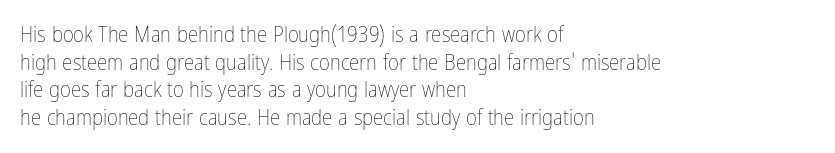
The image shows 21 px text type, upright; set left-aligned, normal line spacing (1.31x), normal letter spacing, not underlined.
